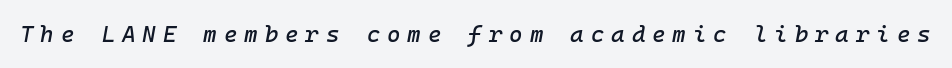
Q: Is the text italic (slanted)? A: Yes, it leans right by about 10 degrees.
Q: Is the text underlined? A: No.
Q: Is the spacing between letters normal or unusually wide? A: Unusually wide.
